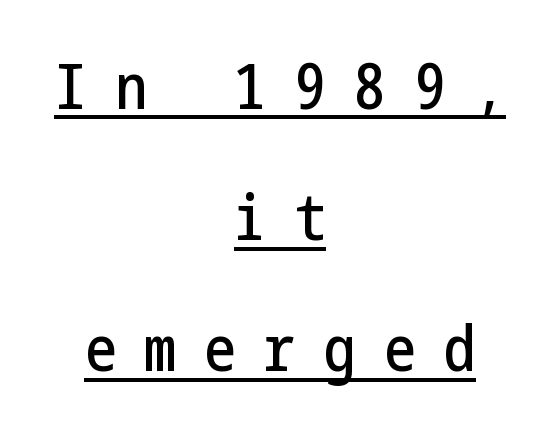
The image shows 63 px condensed sans-serif type, upright; set centered, loose line spacing (2.08x), unusually wide letter spacing (+0.45 em), underlined; low stroke contrast and a medium x-height.
